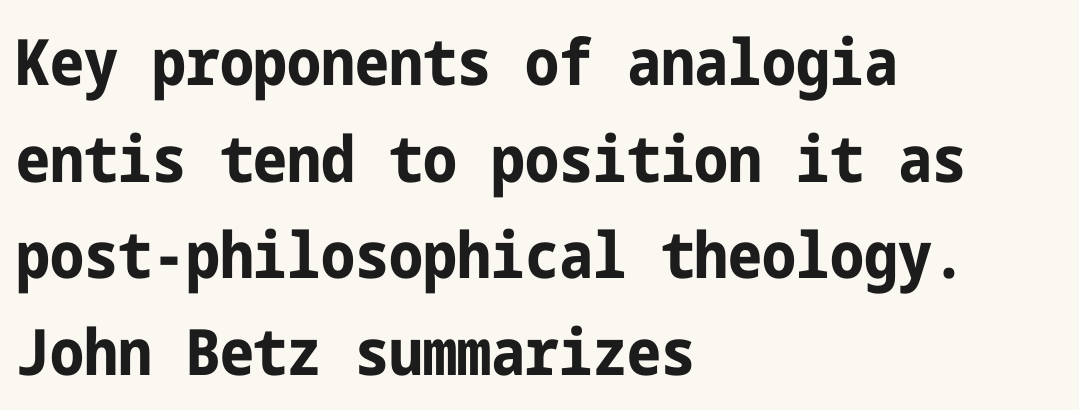
Q: Is the text bold? A: Yes.
Q: Is the text italic (slanted)? A: No, it is upright.
Q: Is the typeface a serif or a sans-serif typeface? A: Sans-serif.
Q: Is the text underlined? A: No.
Q: How is the paragraph aligned? A: Left-aligned.
Q: Is the spacing between letters normal or unusually wide? A: Normal.
Q: Is the spacing between lines tight, normal or loose? A: Normal.
Q: Width (condensed, normal, or wide)? A: Condensed.
Q: Stroke contrast? A: Low.
Q: x-height? A: Medium.
